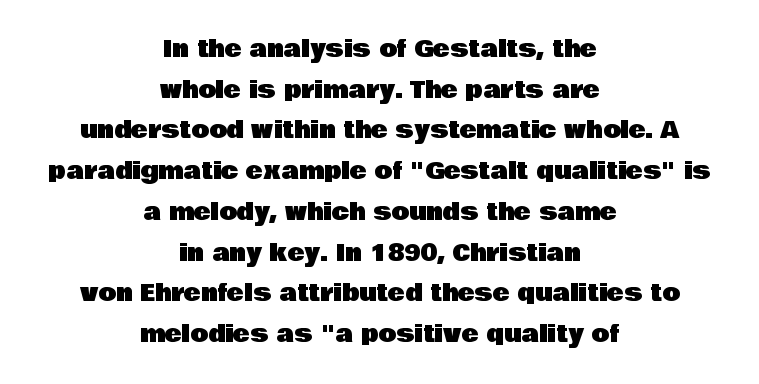
The lettering stays uniformly vertical, giving the passage a roman look. A typesetter would call this zero additional tracking. Only glyphs here, with clear space below each row. This rendering uses center alignment, leaving both contours irregular but symmetric.
